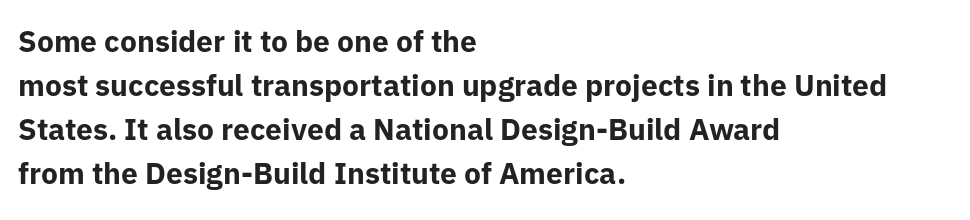
Only glyphs here, with clear space below each row. Compared with typical body copy, the letter spacing here is the same. In terms of weight, the rendering is a true, heavy bold. Does the type have serifs? No, each stem ends abruptly. The letters stand upright; this is a roman face.
